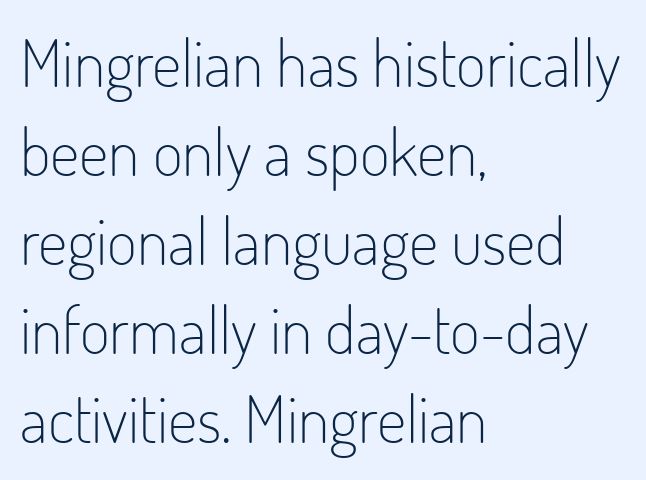
The weight would be labelled regular, book, light, or lighter still. Varying glyph widths throughout — classic text-font behaviour. Unmarked baselines from the first word to the last. Font category for this specimen: sans-serif. A student would call this left alignment; a typographer would say flush left, rag right. Upright lettering throughout.
